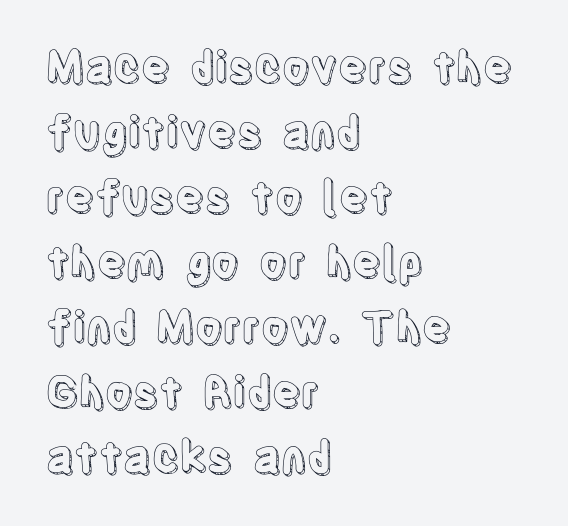
{"italic": "no", "width": "condensed", "x_height": "large", "monospaced": "no", "underline": "no", "align": "left", "line_spacing": "normal", "line_spacing_ratio": 1.51, "letter_spacing": "normal", "letter_spacing_em": 0.0, "glyph_px": 43}
